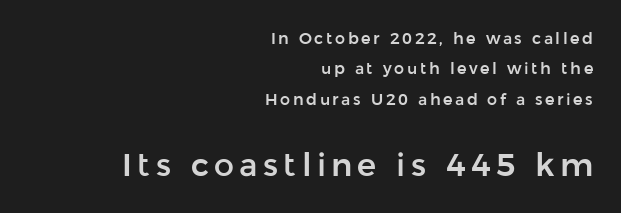
Q: Is the text italic (slanted)? A: No, it is upright.
Q: Is the typeface a serif or a sans-serif typeface? A: Sans-serif.
Q: Is the text underlined? A: No.
Q: How is the paragraph aligned? A: Right-aligned.
Q: Is the spacing between lines tight, normal or loose? A: Loose.
Q: Which block of text is set in a larger size, the first (top) or the second (bottom)? A: The second (bottom) one.
Q: Width (condensed, normal, or wide)? A: Normal.
Q: Stroke contrast? A: Low.
Q: x-height? A: Medium.
Q: Monospaced? A: No.
